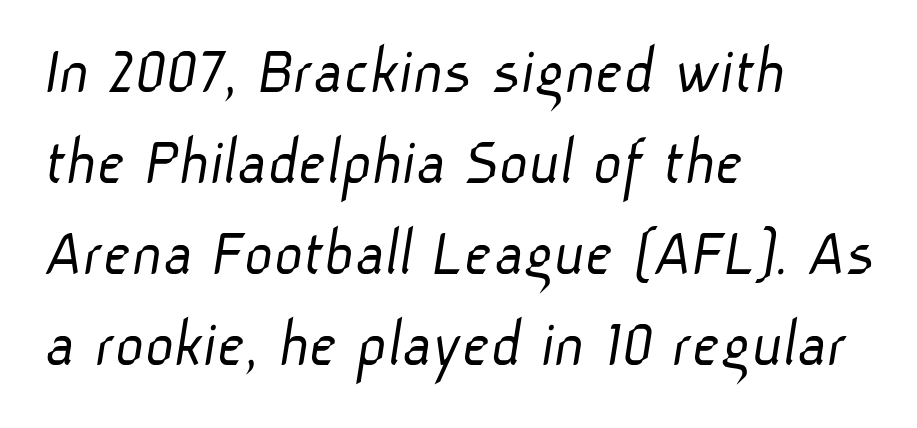
{"serif": "no", "bold": "no", "weight": "light", "width": "normal", "stroke_contrast": "low", "x_height": "medium", "monospaced": "no", "underline": "no", "align": "left", "line_spacing": "normal", "line_spacing_ratio": 1.3, "letter_spacing": "normal", "letter_spacing_em": 0.0, "glyph_px": 70}
